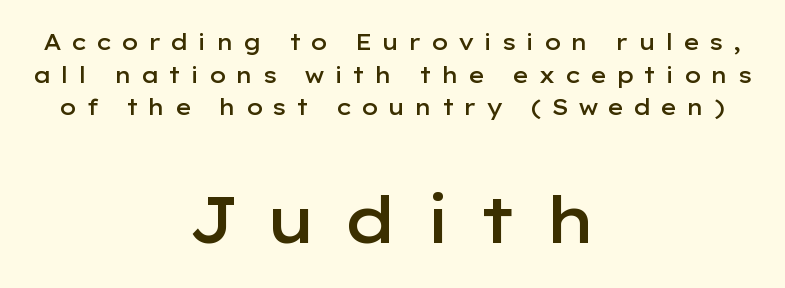
The image shows 65 px semibold, wide sans-serif type, upright; set centered, normal line spacing (1.48x), unusually wide letter spacing (+0.4 em), not underlined; the second (bottom) block is 2.95x larger; low stroke contrast and a medium x-height.
